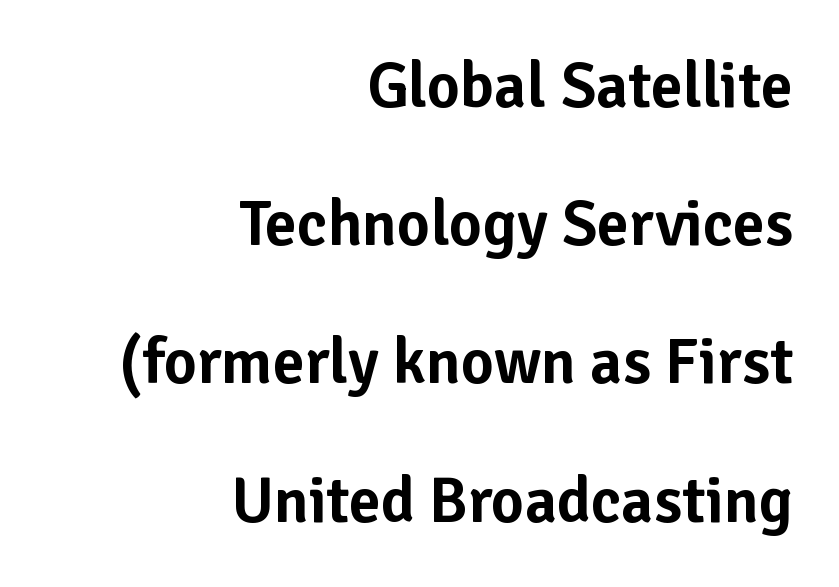
Q: Is the text italic (slanted)? A: No, it is upright.
Q: Is the typeface a serif or a sans-serif typeface? A: Sans-serif.
Q: Is the text underlined? A: No.
Q: How is the paragraph aligned? A: Right-aligned.
Q: Is the spacing between letters normal or unusually wide? A: Normal.
Q: Is the spacing between lines tight, normal or loose? A: Loose.
Q: Width (condensed, normal, or wide)? A: Normal.
Q: Stroke contrast? A: Low.
Q: x-height? A: Medium.
Q: Monospaced? A: No.
